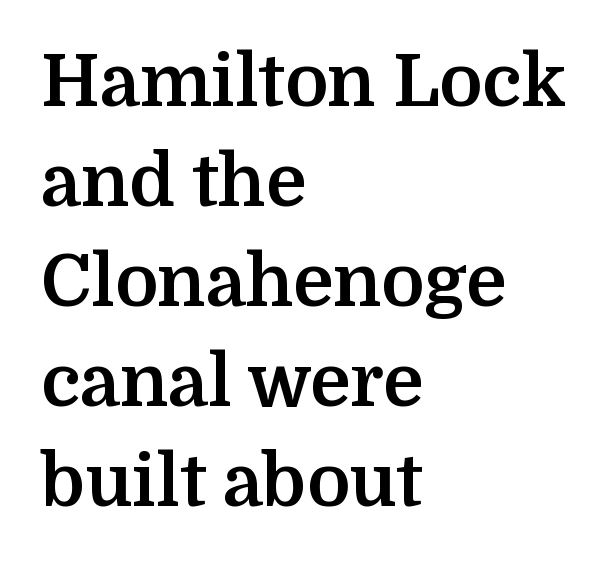
The image shows 72 px bold serif type, upright; set left-aligned, normal line spacing (1.39x), normal letter spacing, not underlined; medium stroke contrast and a medium x-height.
